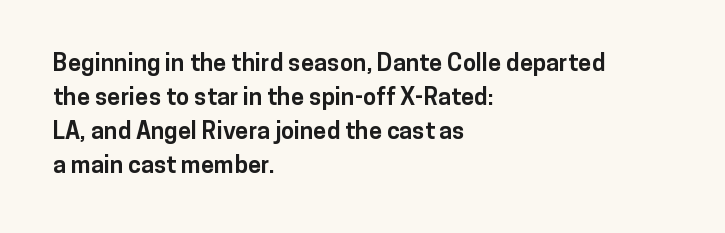
{"italic": "no", "bold": "yes", "underline": "no", "align": "left", "line_spacing": "normal", "line_spacing_ratio": 1.42, "letter_spacing": "normal", "letter_spacing_em": 0.0, "glyph_px": 24}
